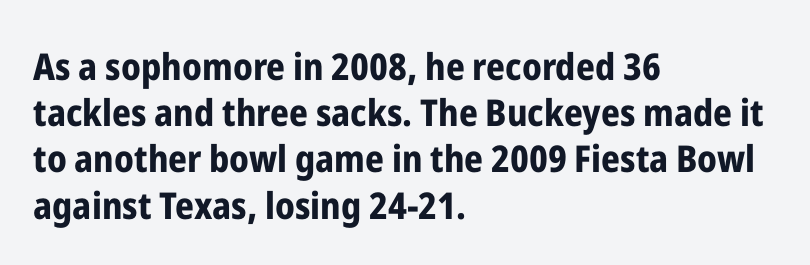
Q: Is the text bold? A: Yes.
Q: Is the text italic (slanted)? A: No, it is upright.
Q: Is the typeface a serif or a sans-serif typeface? A: Sans-serif.
Q: Is the text underlined? A: No.
Q: How is the paragraph aligned? A: Left-aligned.
Q: Is the spacing between letters normal or unusually wide? A: Normal.
Q: Is the spacing between lines tight, normal or loose? A: Normal.
Q: Width (condensed, normal, or wide)? A: Condensed.
Q: Stroke contrast? A: Low.
Q: x-height? A: Medium.
Q: Monospaced? A: No.
